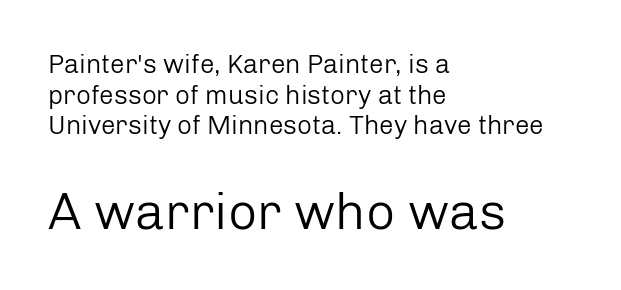
The image shows 51 px regular-weight sans-serif type, upright; set left-aligned, line spacing 1.18x, normal letter spacing, not underlined; the second (bottom) block is 1.96x larger; low stroke contrast and a medium x-height.
